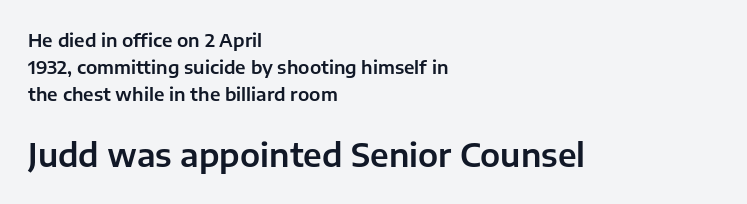
Q: Is the text italic (slanted)? A: No, it is upright.
Q: Is the typeface a serif or a sans-serif typeface? A: Sans-serif.
Q: Is the text underlined? A: No.
Q: How is the paragraph aligned? A: Left-aligned.
Q: Is the spacing between letters normal or unusually wide? A: Normal.
Q: Is the spacing between lines tight, normal or loose? A: Normal.
Q: Which block of text is set in a larger size, the first (top) or the second (bottom)? A: The second (bottom) one.
Q: Width (condensed, normal, or wide)? A: Normal.
Q: Stroke contrast? A: Low.
Q: x-height? A: Medium.
Q: Monospaced? A: No.
